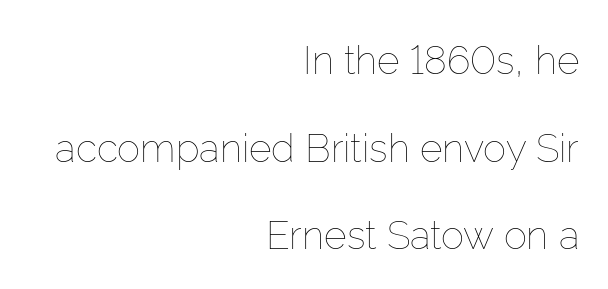
The rag falls on the left side of this text block. The rendering uses natural spacing where letterforms have individual widths. Tracking value appears to be zero — textbook default spacing. Has an underline been added? It has not.
